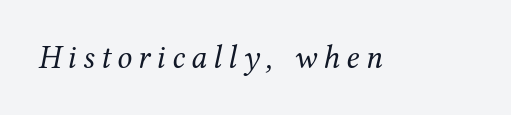
Check where the strokes stop: tiny serifs finish them off. You could not count columns in this text — the font is proportionally spaced. The area under the type is left untouched. Yep, that's italic — everything's leaning. Heaviness? Minimal to ordinary, like unemphasized prose.
